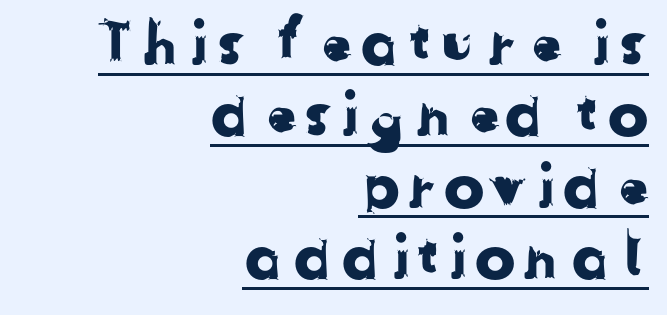
The image shows 61 px sans-serif type; set right-aligned, line spacing 1.17x, underlined; low stroke contrast and a medium x-height.
